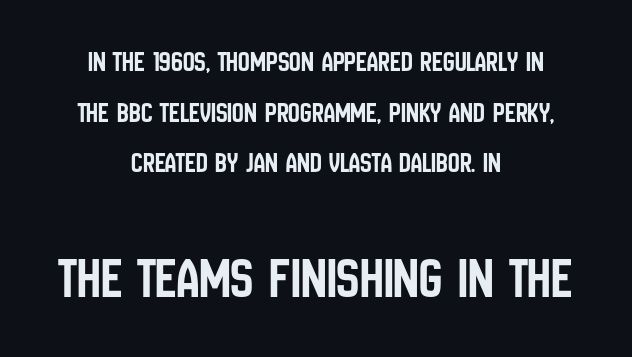
The image shows 58 px condensed sans-serif type, upright; set centered, line spacing 1.75x, normal letter spacing, not underlined; the second (bottom) block is 2.0x larger; low stroke contrast and a large x-height.
